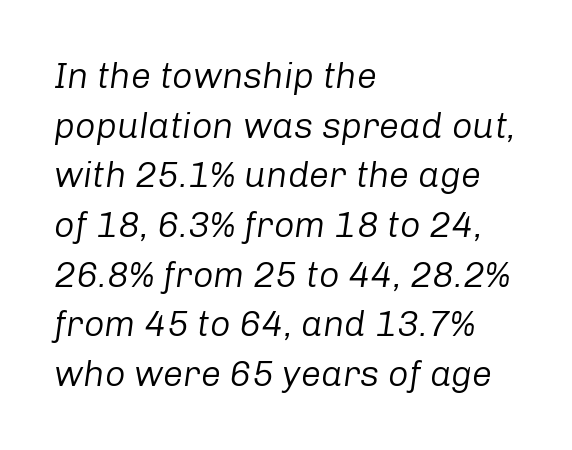
The image shows 36 px regular-weight type, italic (leaning right); set left-aligned, normal line spacing (1.38x), normal letter spacing, not underlined; low stroke contrast and a medium x-height.
